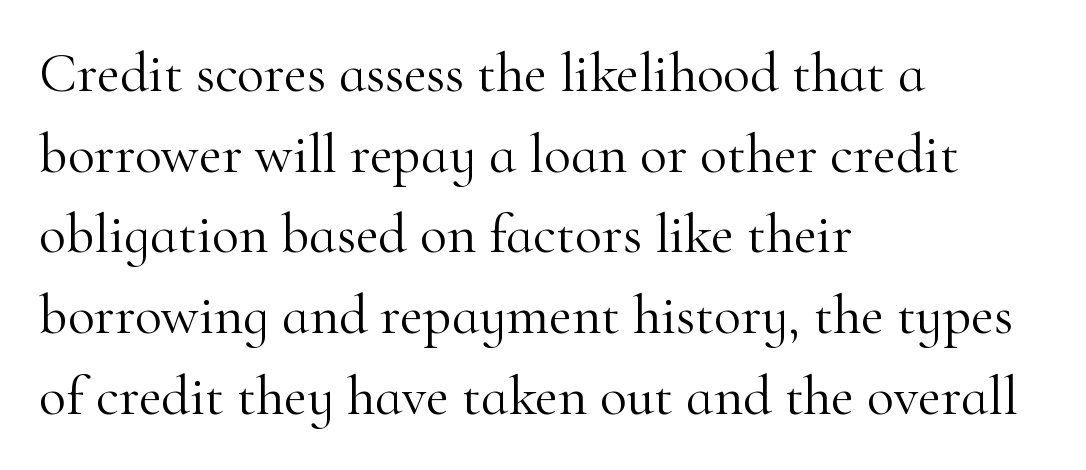
Q: Is the text bold? A: No.
Q: Is the text italic (slanted)? A: No, it is upright.
Q: Is the typeface a serif or a sans-serif typeface? A: Serif.
Q: Is the text underlined? A: No.
Q: How is the paragraph aligned? A: Left-aligned.
Q: Is the spacing between letters normal or unusually wide? A: Normal.
Q: Is the spacing between lines tight, normal or loose? A: Normal.
Q: Width (condensed, normal, or wide)? A: Normal.
Q: Stroke contrast? A: High.
Q: x-height? A: Small.
Q: Monospaced? A: No.
